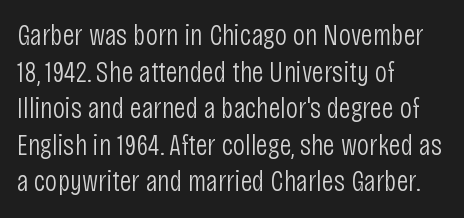
The image shows 30 px light, condensed sans-serif type, upright; set left-aligned, line spacing 1.22x, normal letter spacing, not underlined; low stroke contrast and a large x-height.
